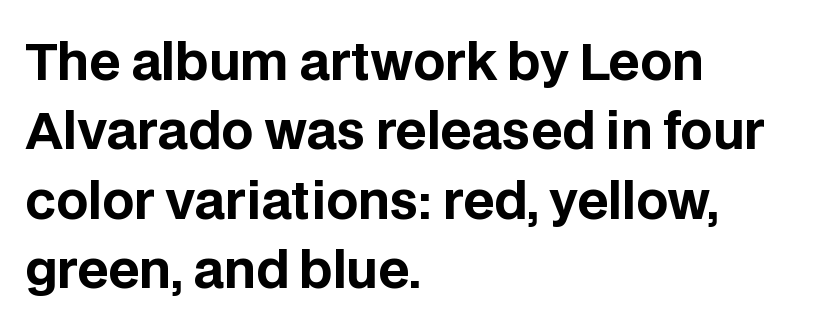
{"serif": "no", "italic": "no", "bold": "yes", "weight": "bold", "width": "normal", "stroke_contrast": "low", "x_height": "large", "monospaced": "no", "underline": "no", "align": "left", "line_spacing": "normal", "line_spacing_ratio": 1.39, "letter_spacing": "normal", "letter_spacing_em": 0.0, "glyph_px": 50}
